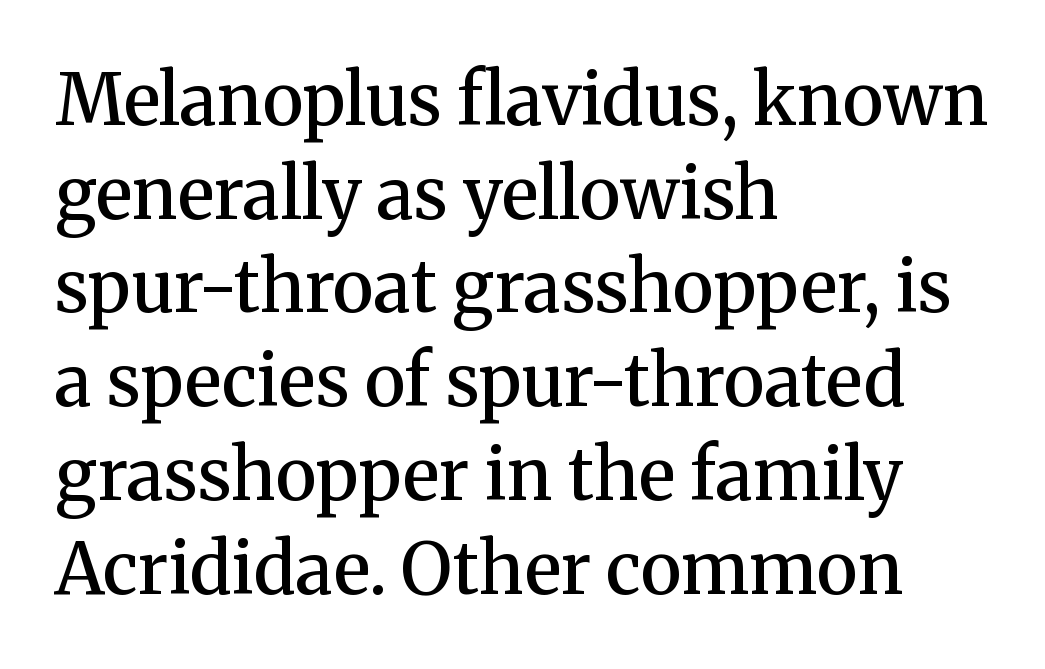
The image shows 71 px semibold serif type, upright; set left-aligned, normal line spacing (1.32x), normal letter spacing, not underlined; medium stroke contrast and a medium x-height.
